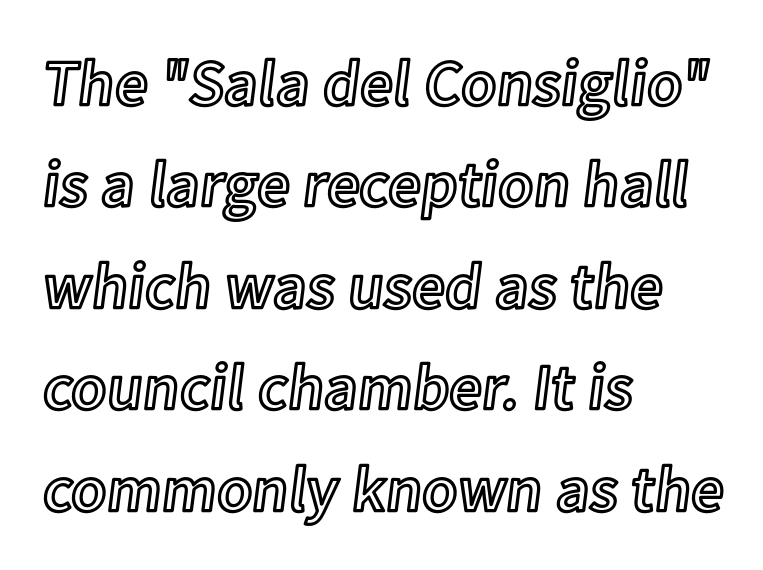
Q: Is the text italic (slanted)? A: Yes.
Q: Is the text underlined? A: No.
Q: How is the paragraph aligned? A: Left-aligned.
Q: Is the spacing between letters normal or unusually wide? A: Normal.
Q: Is the spacing between lines tight, normal or loose? A: Normal.
Q: Width (condensed, normal, or wide)? A: Normal.
Q: x-height? A: Medium.
Q: Monospaced? A: No.
